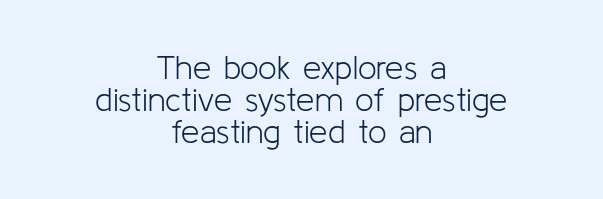
Q: Is the text bold? A: No.
Q: Is the text italic (slanted)? A: No, it is upright.
Q: Is the typeface a serif or a sans-serif typeface? A: Sans-serif.
Q: Is the text underlined? A: No.
Q: How is the paragraph aligned? A: Centered.
Q: Is the spacing between letters normal or unusually wide? A: Normal.
Q: Is the spacing between lines tight, normal or loose? A: Tight.
Q: Width (condensed, normal, or wide)? A: Normal.
Q: Stroke contrast? A: Low.
Q: x-height? A: Medium.
Q: Monospaced? A: No.
